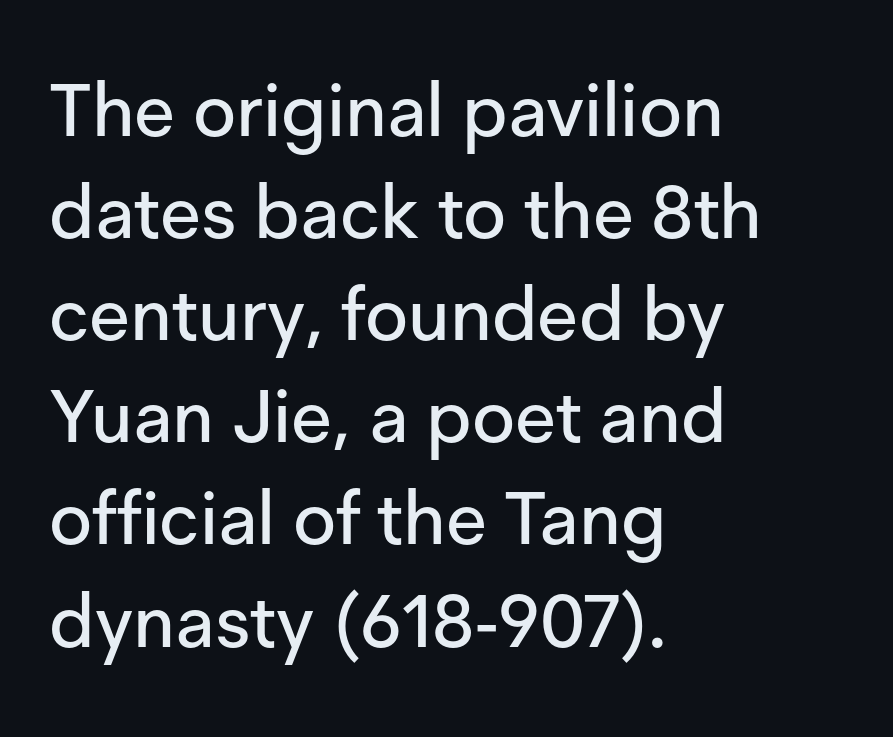
Q: Is the text italic (slanted)? A: No, it is upright.
Q: Is the typeface a serif or a sans-serif typeface? A: Sans-serif.
Q: Is the text underlined? A: No.
Q: How is the paragraph aligned? A: Left-aligned.
Q: Is the spacing between letters normal or unusually wide? A: Normal.
Q: Is the spacing between lines tight, normal or loose? A: Normal.
Q: Width (condensed, normal, or wide)? A: Normal.
Q: Stroke contrast? A: Low.
Q: x-height? A: Medium.
Q: Monospaced? A: No.
